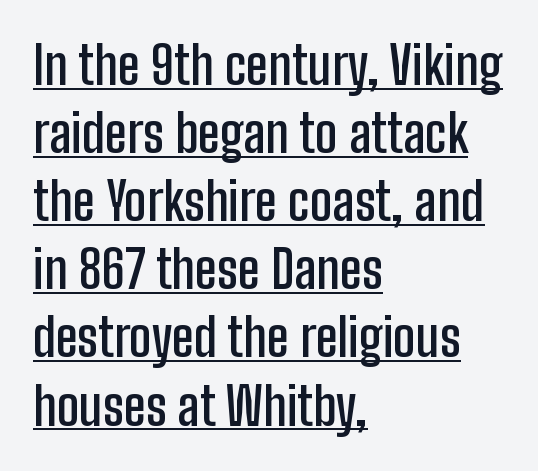
{"serif": "no", "italic": "no", "bold": "semi", "weight": "semibold", "width": "condensed", "stroke_contrast": "low", "x_height": "medium", "monospaced": "no", "underline": "yes", "align": "left", "line_spacing": "normal", "line_spacing_ratio": 1.31, "letter_spacing": "normal", "letter_spacing_em": 0.0, "glyph_px": 52}
